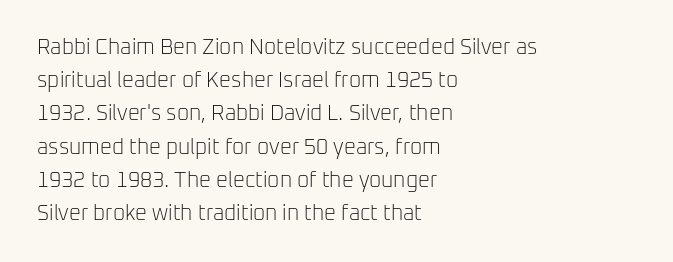
{"italic": "no", "bold": "no", "underline": "no", "align": "left", "line_spacing": "normal", "line_spacing_ratio": 1.58, "letter_spacing": "normal", "letter_spacing_em": 0.0, "glyph_px": 21}
